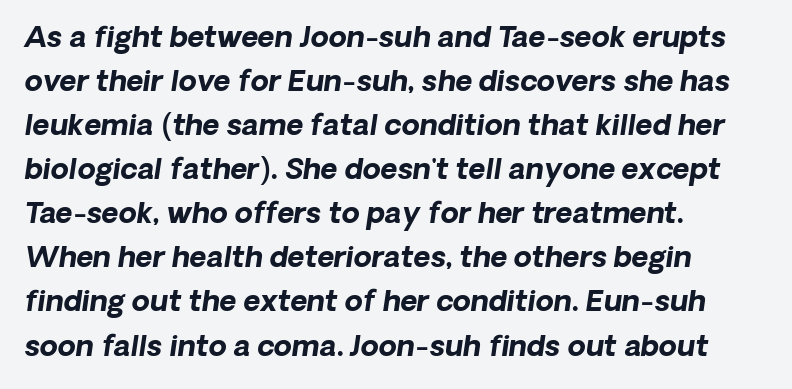
The image shows 29 px bold type, italic (leaning right); set left-aligned, normal line spacing (1.52x), normal letter spacing, not underlined; low stroke contrast and a medium x-height.
